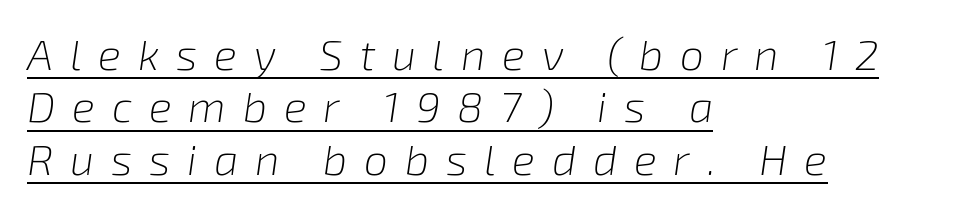
The axis of the letterforms is tilted away from vertical. Reading down the block, your eye returns to a fixed left position each line. The passage shown is underscored from start to finish. The font sits on the lighter half of the weight spectrum, regular included. The letters advance in unequal steps, a hallmark of proportional type. Letter spacing: wide.
